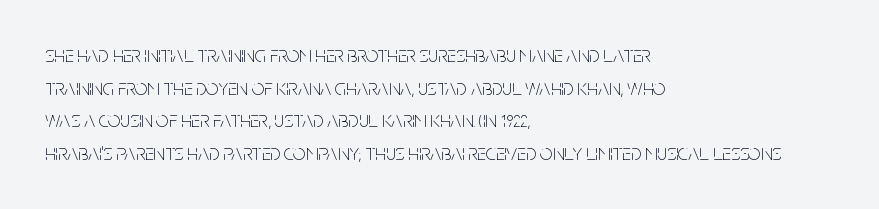
Q: Is the text bold? A: No.
Q: Is the text italic (slanted)? A: No, it is upright.
Q: Is the text underlined? A: No.
Q: How is the paragraph aligned? A: Left-aligned.
Q: Is the spacing between letters normal or unusually wide? A: Normal.
Q: Is the spacing between lines tight, normal or loose? A: Normal.
